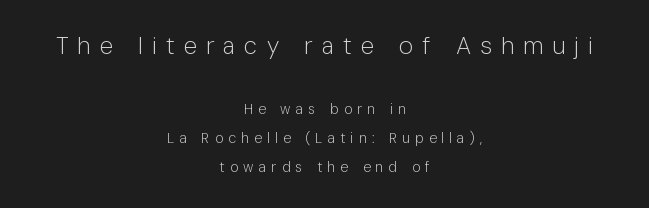
Q: Is the text bold? A: No.
Q: Is the text italic (slanted)? A: No, it is upright.
Q: Is the text underlined? A: No.
Q: How is the paragraph aligned? A: Centered.
Q: Is the spacing between letters normal or unusually wide? A: Unusually wide.
Q: Is the spacing between lines tight, normal or loose? A: Loose.
Q: Which block of text is set in a larger size, the first (top) or the second (bottom)? A: The first (top) one.
